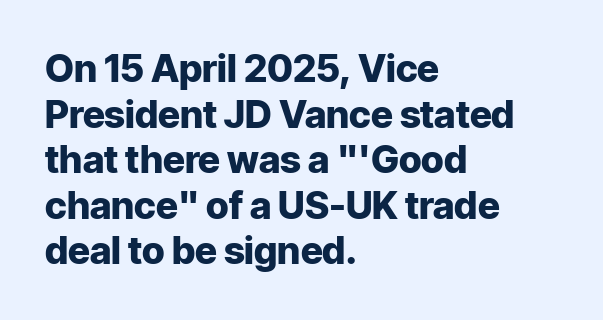
Underlining? Definitely not there. The face used here is rendered with its standard letterfit. You'd pick this weight for a headline — it's a proper bold. Ascenders rise straight up at ninety degrees. The setting favours the left margin, as ordinary paragraphs usually do. Type style note: lacks serifs.
